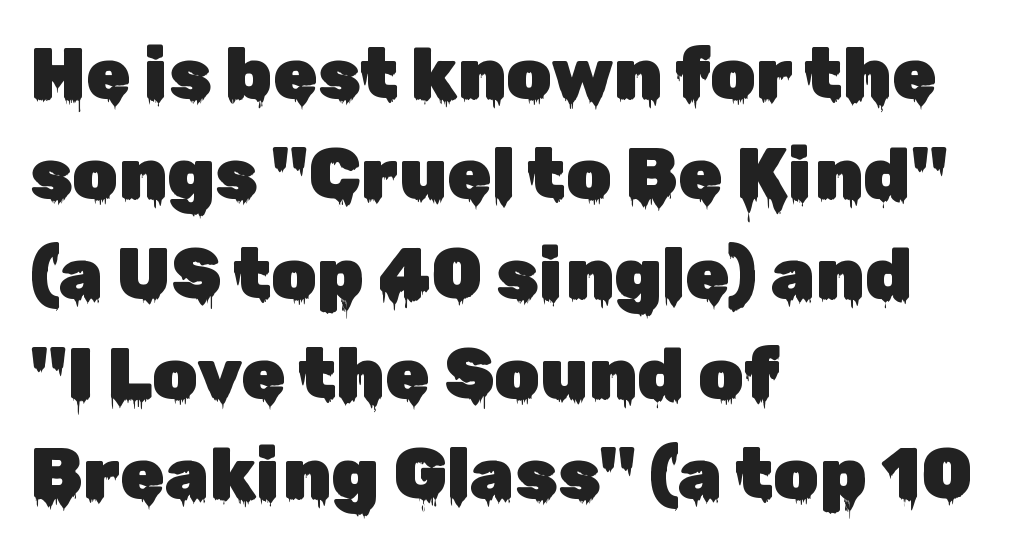
Q: Is the text italic (slanted)? A: No, it is upright.
Q: Is the typeface a serif or a sans-serif typeface? A: Sans-serif.
Q: Is the text underlined? A: No.
Q: How is the paragraph aligned? A: Left-aligned.
Q: Is the spacing between letters normal or unusually wide? A: Normal.
Q: Is the spacing between lines tight, normal or loose? A: Normal.
Q: Width (condensed, normal, or wide)? A: Normal.
Q: Stroke contrast? A: Low.
Q: x-height? A: Medium.
Q: Monospaced? A: No.
